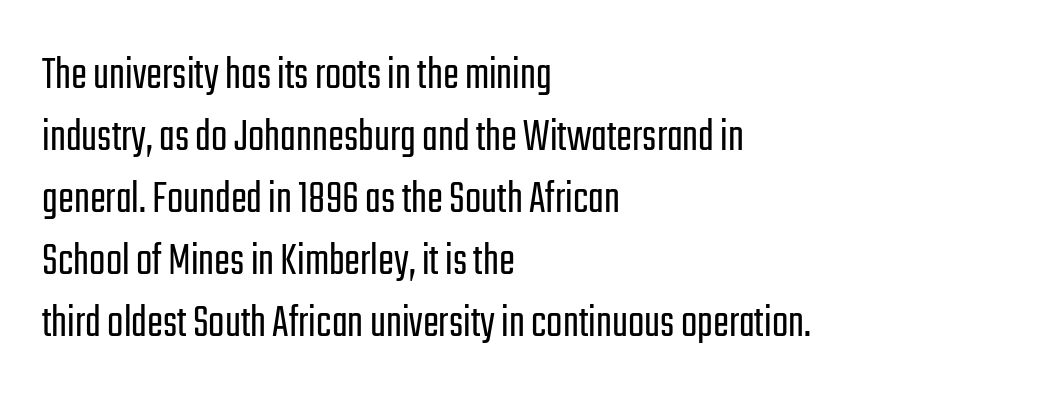
Q: Is the text bold? A: No.
Q: Is the text italic (slanted)? A: No, it is upright.
Q: Is the typeface a serif or a sans-serif typeface? A: Sans-serif.
Q: Is the text underlined? A: No.
Q: How is the paragraph aligned? A: Left-aligned.
Q: Is the spacing between letters normal or unusually wide? A: Normal.
Q: Is the spacing between lines tight, normal or loose? A: Normal.
Q: Width (condensed, normal, or wide)? A: Condensed.
Q: Stroke contrast? A: Low.
Q: x-height? A: Medium.
Q: Monospaced? A: No.
